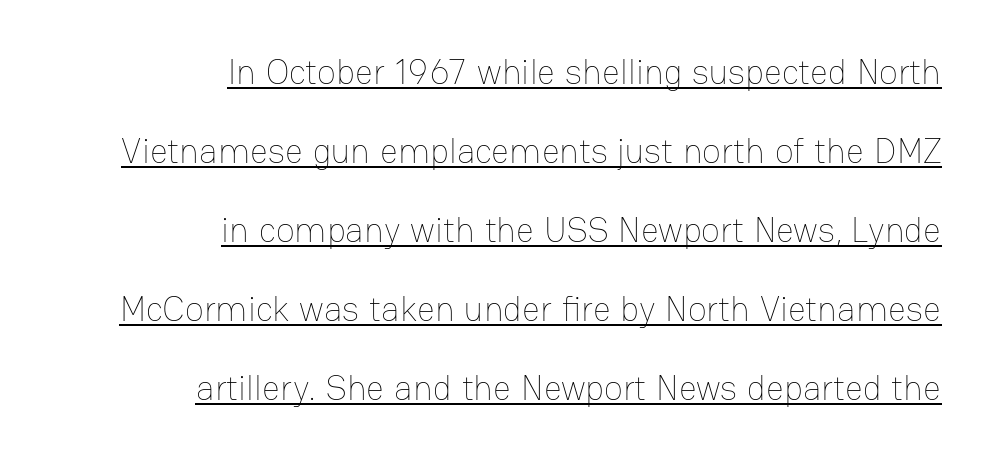
Q: Is the text bold? A: No.
Q: Is the text italic (slanted)? A: No, it is upright.
Q: Is the text underlined? A: Yes.
Q: How is the paragraph aligned? A: Right-aligned.
Q: Is the spacing between letters normal or unusually wide? A: Normal.
Q: Is the spacing between lines tight, normal or loose? A: Loose.
Q: Width (condensed, normal, or wide)? A: Normal.
Q: Stroke contrast? A: Low.
Q: x-height? A: Medium.
Q: Monospaced? A: No.
